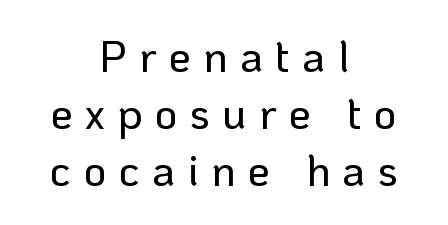
Do the letters lean? They stand straight. Each new line begins a customary step beneath the previous one. The area under the type is left untouched. The gaps between neighbouring characters are conspicuously large.
